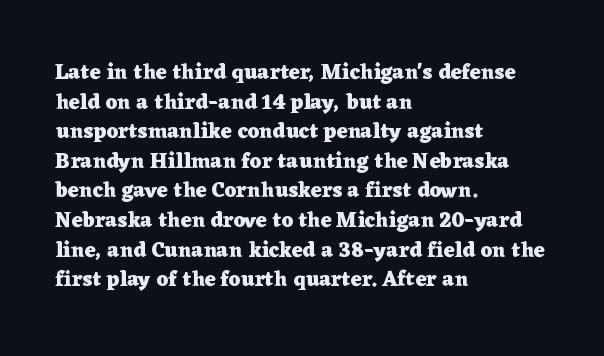
The vertical gap from one line to the next is medium. Beneath every word, the page is bare. Nothing unusual about the tracking: characters are spaced as the font intends. Its strokes are broad and dark, the hallmark of bold type. This sample uses an upright cut, with every glyph sitting square on the baseline. If you drew a ruler down the left edge, every line would touch it.
